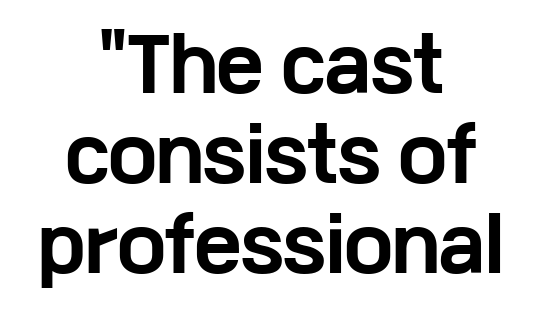
The image shows 71 px bold, wide sans-serif type, upright; set centered, normal line spacing (1.27x), normal letter spacing, not underlined; low stroke contrast and a medium x-height.
